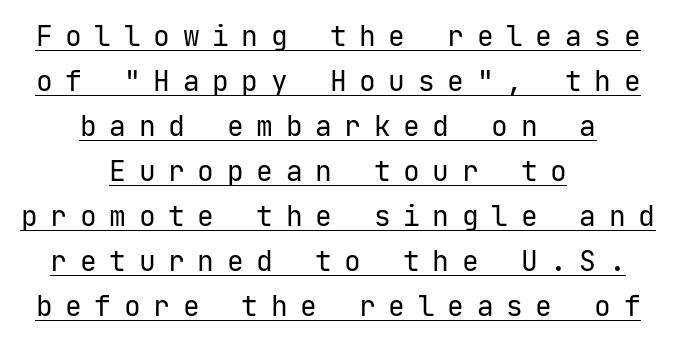
Q: Is the text bold? A: No.
Q: Is the text italic (slanted)? A: No, it is upright.
Q: Is the typeface a serif or a sans-serif typeface? A: Sans-serif.
Q: Is the text underlined? A: Yes.
Q: How is the paragraph aligned? A: Centered.
Q: Is the spacing between letters normal or unusually wide? A: Unusually wide.
Q: Is the spacing between lines tight, normal or loose? A: Normal.
Q: Width (condensed, normal, or wide)? A: Normal.
Q: Stroke contrast? A: Low.
Q: x-height? A: Medium.
Q: Monospaced? A: Yes.
